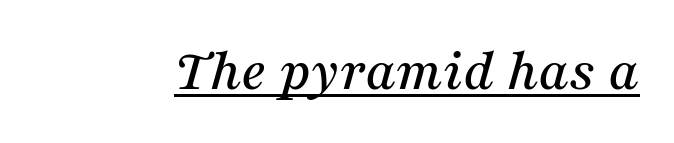
Q: Is the text italic (slanted)? A: Yes, it leans right by about 16 degrees.
Q: Is the typeface a serif or a sans-serif typeface? A: Serif.
Q: Is the text underlined? A: Yes.
Q: Is the spacing between letters normal or unusually wide? A: Normal.
Q: Width (condensed, normal, or wide)? A: Normal.
Q: Stroke contrast? A: Medium.
Q: x-height? A: Medium.
Q: Monospaced? A: No.
